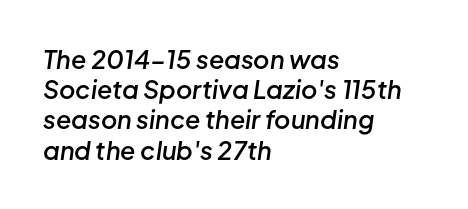
Emphasis-style slanted type is in use. Glyph-to-glyph distance matches everyday printed text. Typesetter's note: demi weight, one step under bold. Letters rest on an invisible, unmarked baseline. The paragraph shown leans on its left margin.
